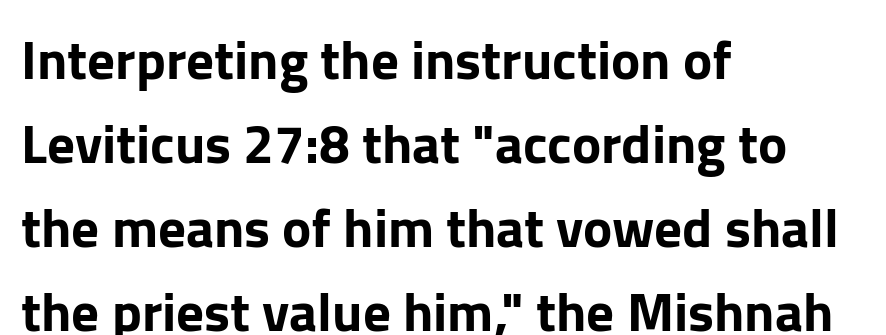
Q: Is the text italic (slanted)? A: No, it is upright.
Q: Is the typeface a serif or a sans-serif typeface? A: Sans-serif.
Q: Is the text underlined? A: No.
Q: How is the paragraph aligned? A: Left-aligned.
Q: Is the spacing between letters normal or unusually wide? A: Normal.
Q: Is the spacing between lines tight, normal or loose? A: Normal.
Q: Width (condensed, normal, or wide)? A: Normal.
Q: Stroke contrast? A: Low.
Q: x-height? A: Medium.
Q: Monospaced? A: No.
